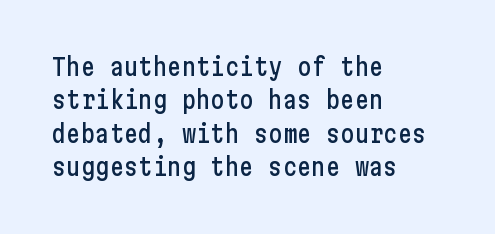
Q: Is the text italic (slanted)? A: No, it is upright.
Q: Is the text underlined? A: No.
Q: How is the paragraph aligned? A: Left-aligned.
Q: Is the spacing between letters normal or unusually wide? A: Normal.
Q: Is the spacing between lines tight, normal or loose? A: Normal.
